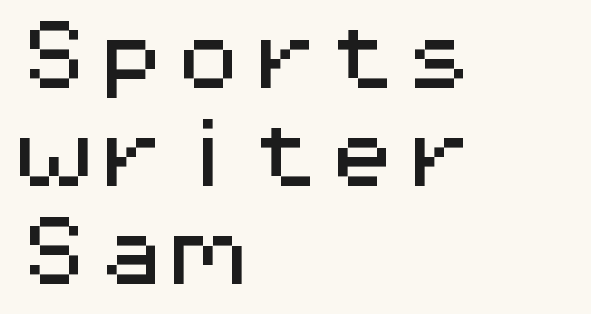
The image shows 77 px wide sans-serif type, upright, monospaced; set left-aligned, normal line spacing (1.27x), normal letter spacing, not underlined; medium stroke contrast and a medium x-height.
